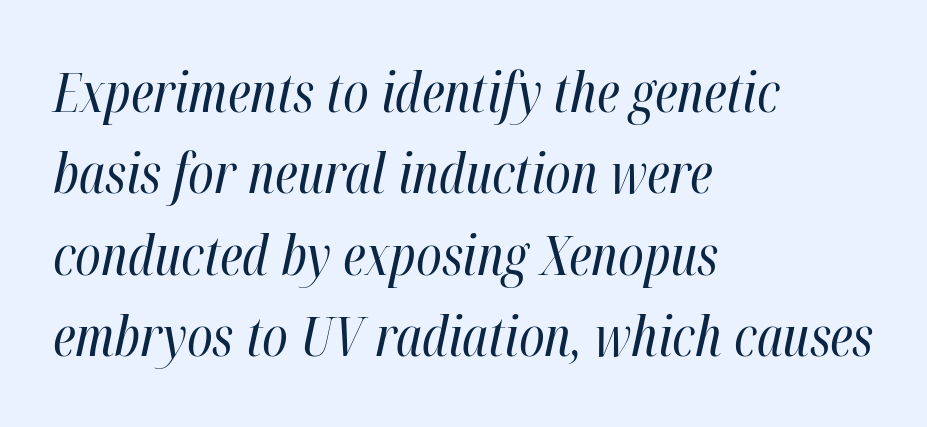
The image shows 55 px regular-weight, condensed type, italic (leaning right); set left-aligned, normal line spacing (1.48x), normal letter spacing, not underlined; high stroke contrast and a medium x-height.
